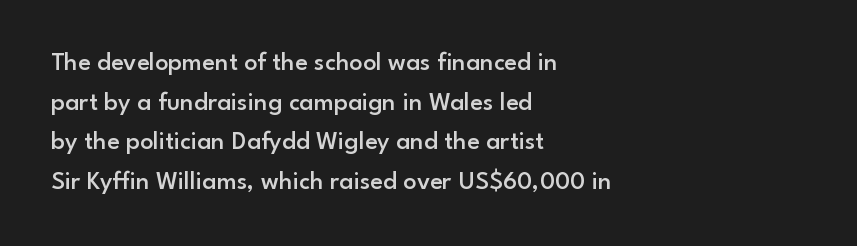
The image shows 26 px text type, upright; set left-aligned, normal line spacing (1.52x), normal letter spacing, not underlined.
